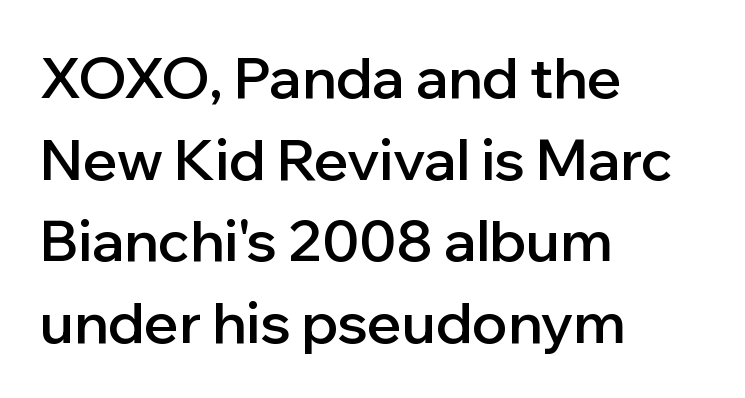
Q: Is the text bold? A: Semi-bold.
Q: Is the text italic (slanted)? A: No, it is upright.
Q: Is the typeface a serif or a sans-serif typeface? A: Sans-serif.
Q: Is the text underlined? A: No.
Q: How is the paragraph aligned? A: Left-aligned.
Q: Is the spacing between letters normal or unusually wide? A: Normal.
Q: Is the spacing between lines tight, normal or loose? A: Normal.
Q: Width (condensed, normal, or wide)? A: Normal.
Q: Stroke contrast? A: Low.
Q: x-height? A: Medium.
Q: Monospaced? A: No.
